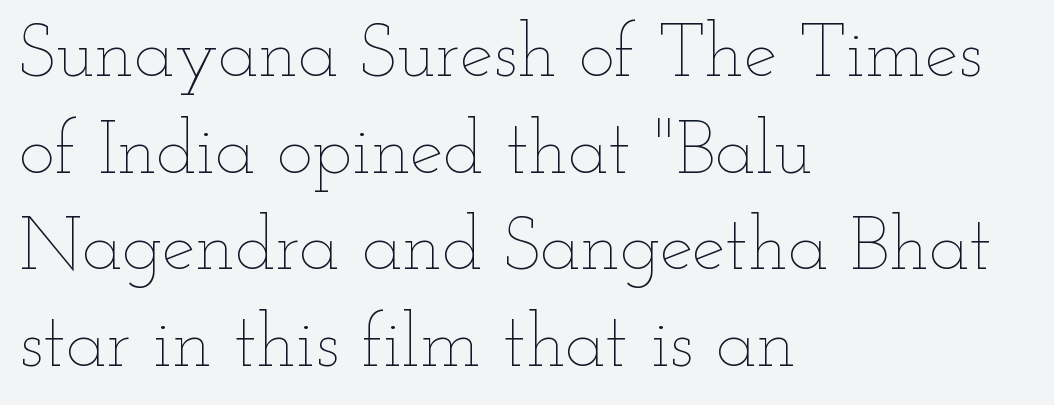
The image shows 75 px thin, wide type, upright; set left-aligned, normal line spacing (1.29x), normal letter spacing, not underlined; low stroke contrast and a small x-height.
